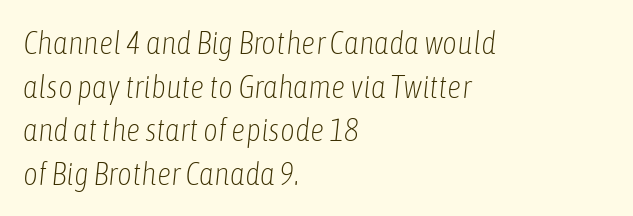
Q: Is the text bold? A: No.
Q: Is the text italic (slanted)? A: Yes, it leans right by about 6 degrees.
Q: Is the text underlined? A: No.
Q: How is the paragraph aligned? A: Left-aligned.
Q: Is the spacing between letters normal or unusually wide? A: Normal.
Q: Is the spacing between lines tight, normal or loose? A: Normal.
Q: Width (condensed, normal, or wide)? A: Condensed.
Q: Stroke contrast? A: Low.
Q: x-height? A: Medium.
Q: Monospaced? A: No.
